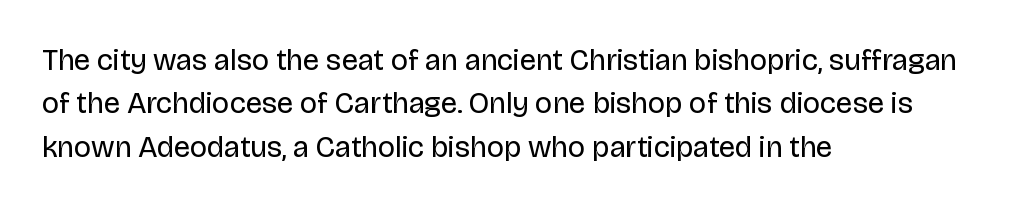
Q: Is the text bold? A: No.
Q: Is the text italic (slanted)? A: No, it is upright.
Q: Is the typeface a serif or a sans-serif typeface? A: Sans-serif.
Q: Is the text underlined? A: No.
Q: How is the paragraph aligned? A: Left-aligned.
Q: Is the spacing between letters normal or unusually wide? A: Normal.
Q: Is the spacing between lines tight, normal or loose? A: Normal.
Q: Width (condensed, normal, or wide)? A: Normal.
Q: Stroke contrast? A: Low.
Q: x-height? A: Large.
Q: Monospaced? A: No.
